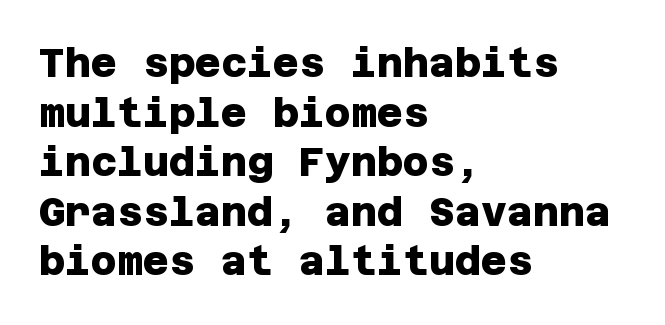
The image shows 40 px heavy sans-serif type; set left-aligned, line spacing 1.24x, normal letter spacing, not underlined; low stroke contrast and a large x-height.
